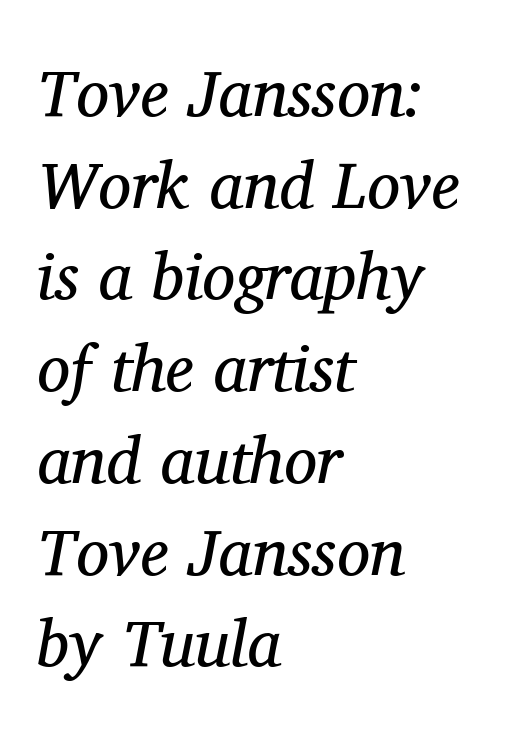
Q: Is the text bold? A: No.
Q: Is the text italic (slanted)? A: Yes, it leans right by about 11 degrees.
Q: Is the typeface a serif or a sans-serif typeface? A: Serif.
Q: Is the text underlined? A: No.
Q: How is the paragraph aligned? A: Left-aligned.
Q: Is the spacing between letters normal or unusually wide? A: Normal.
Q: Is the spacing between lines tight, normal or loose? A: Normal.
Q: Width (condensed, normal, or wide)? A: Normal.
Q: Stroke contrast? A: Medium.
Q: x-height? A: Medium.
Q: Monospaced? A: No.
